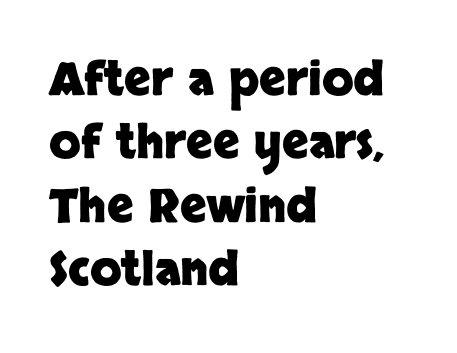
The image shows 46 px heavy sans-serif type, upright; set left-aligned, normal line spacing (1.38x), normal letter spacing, not underlined; low stroke contrast and a large x-height.
